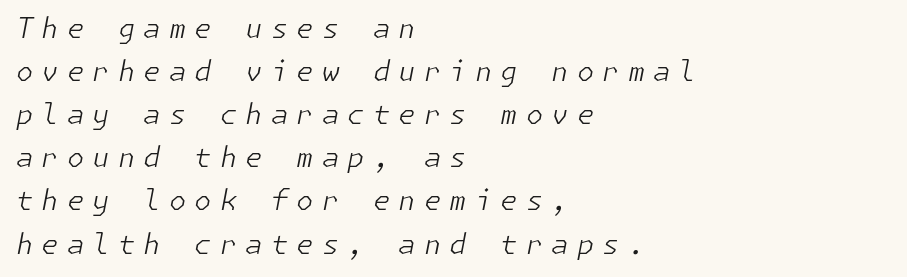
Q: Is the text bold? A: No.
Q: Is the text italic (slanted)? A: Yes, it leans right by about 11 degrees.
Q: Is the text underlined? A: No.
Q: How is the paragraph aligned? A: Left-aligned.
Q: Is the spacing between letters normal or unusually wide? A: Unusually wide.
Q: Is the spacing between lines tight, normal or loose? A: Normal.
Q: Width (condensed, normal, or wide)? A: Normal.
Q: Stroke contrast? A: Low.
Q: x-height? A: Medium.
